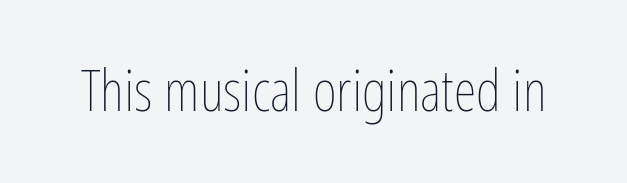
The image shows 58 px thin, condensed type, upright; set normal letter spacing, not underlined; low stroke contrast and a medium x-height.
